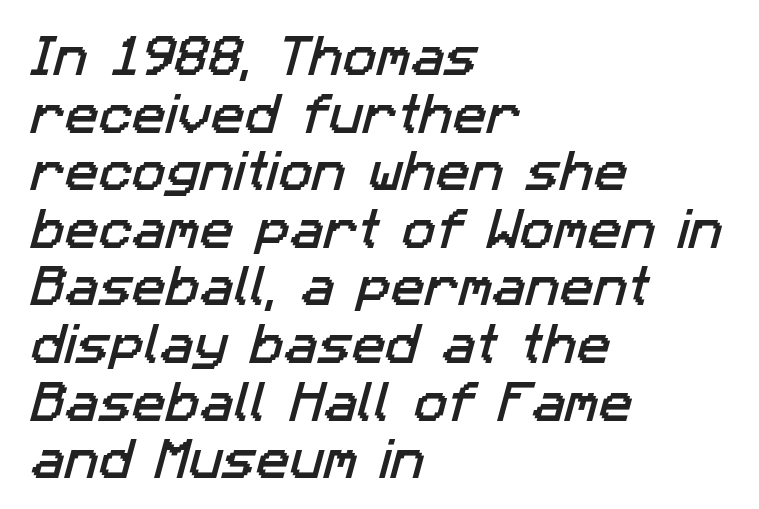
Observe the ordinary spacing: letters are neighbours, not strangers. The paragraph shown leans on its left margin. Check where the strokes stop: nothing finishes them off — pure sans. A typesetter would call this leading conventional body-copy spacing. The rendering uses natural spacing where letterforms have individual widths.
